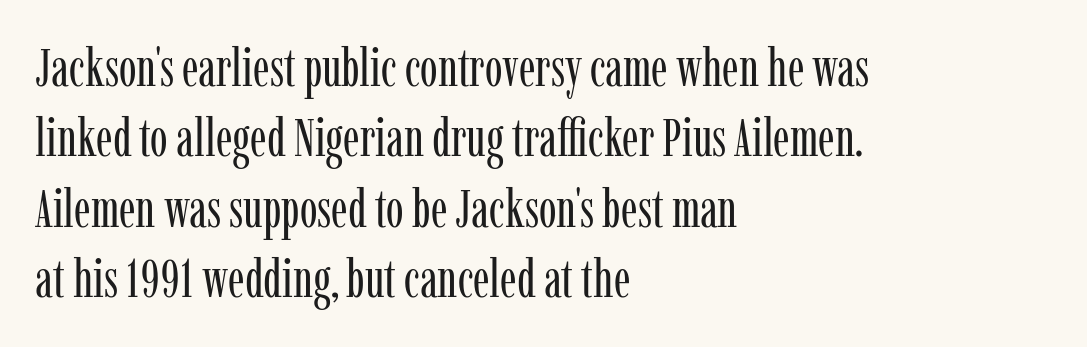
Q: Is the text bold? A: No.
Q: Is the text italic (slanted)? A: No, it is upright.
Q: Is the typeface a serif or a sans-serif typeface? A: Serif.
Q: Is the text underlined? A: No.
Q: How is the paragraph aligned? A: Left-aligned.
Q: Is the spacing between letters normal or unusually wide? A: Normal.
Q: Is the spacing between lines tight, normal or loose? A: Normal.
Q: Width (condensed, normal, or wide)? A: Condensed.
Q: Stroke contrast? A: Low.
Q: x-height? A: Medium.
Q: Monospaced? A: No.
